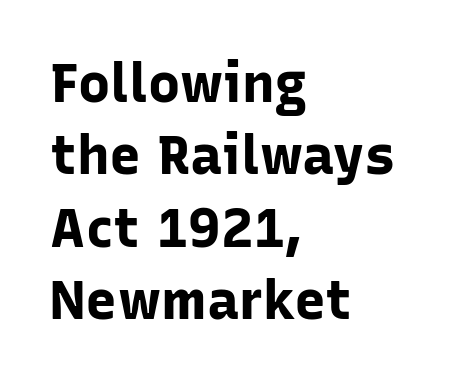
The letters stand upright; this is a roman face. Typesetter's note: full bold, strokes at maximum text heaviness. Vertical spacing — default. If you drew a ruler down the left edge, every line would touch it. Bare-footed words on every line.
